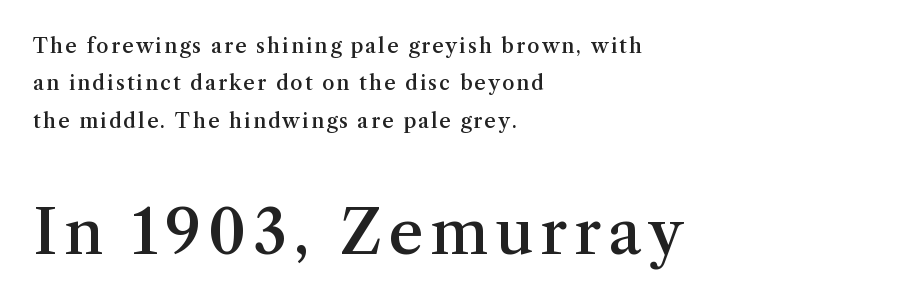
Q: Is the text bold? A: Semi-bold.
Q: Is the text italic (slanted)? A: No, it is upright.
Q: Is the typeface a serif or a sans-serif typeface? A: Serif.
Q: Is the text underlined? A: No.
Q: How is the paragraph aligned? A: Left-aligned.
Q: Which block of text is set in a larger size, the first (top) or the second (bottom)? A: The second (bottom) one.
Q: Width (condensed, normal, or wide)? A: Normal.
Q: Stroke contrast? A: Medium.
Q: x-height? A: Medium.
Q: Monospaced? A: No.
